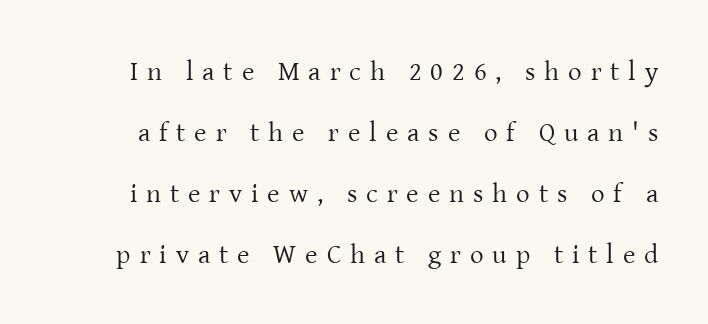
The specimen reads as upright at a glance. Inter-character spacing is expanded well beyond the font's built-in metrics. The passage shown is not bold in any degree. Loosely led — the rows are spread out. The space directly below the letters is spotless.
